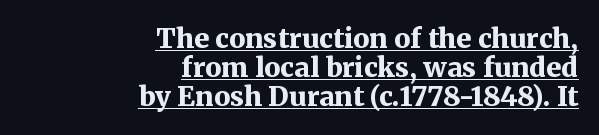
The image shows 27 px bold type, upright; set right-aligned, tight line spacing (1.07x), normal letter spacing, underlined.
